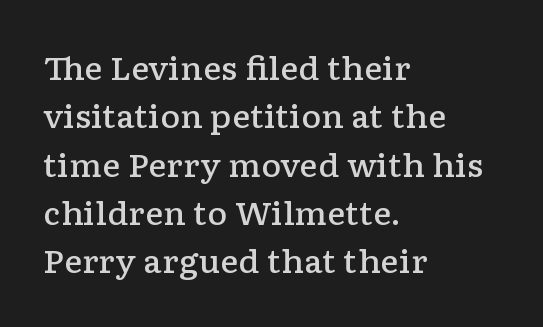
Each glyph is drawn with semibold strokes, heavier than normal yet not fully bold. A typesetter would call this proportional, since set widths differ per character. The type sits square on the baseline with zero lean. This rendering leaves character spacing at its baseline value. Typeset ragged right — the left edge is the straight one. Leading matches the norm, producing a regular column.
